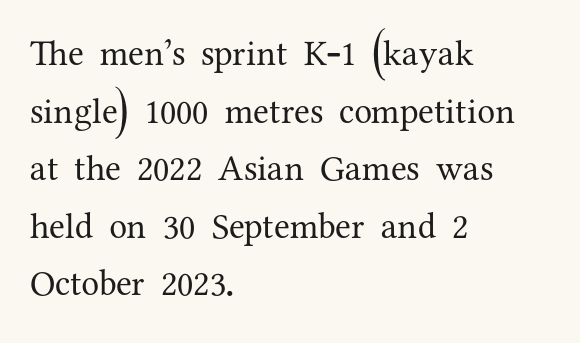
Q: Is the text bold? A: No.
Q: Is the text italic (slanted)? A: No, it is upright.
Q: Is the typeface a serif or a sans-serif typeface? A: Serif.
Q: Is the text underlined? A: No.
Q: How is the paragraph aligned? A: Left-aligned.
Q: Is the spacing between letters normal or unusually wide? A: Normal.
Q: Is the spacing between lines tight, normal or loose? A: Normal.
Q: Width (condensed, normal, or wide)? A: Normal.
Q: Stroke contrast? A: Medium.
Q: x-height? A: Medium.
Q: Monospaced? A: No.
